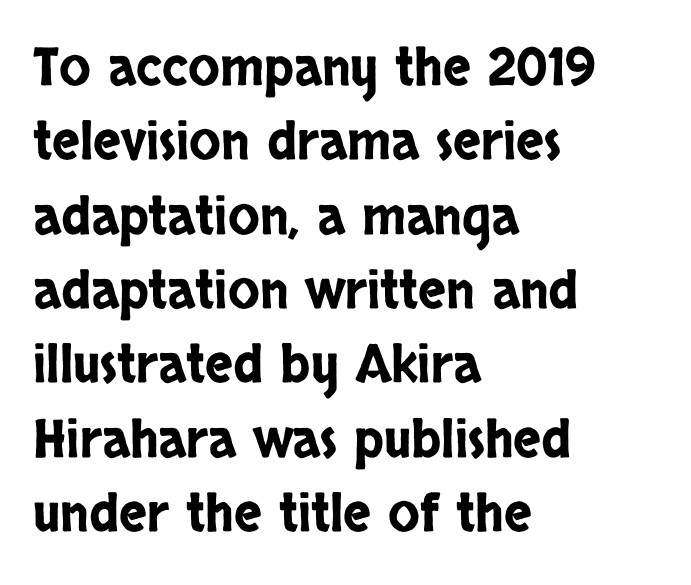
{"serif": "no", "italic": "no", "width": "condensed", "stroke_contrast": "low", "x_height": "large", "monospaced": "no", "underline": "no", "align": "left", "line_spacing": "normal", "line_spacing_ratio": 1.43, "letter_spacing": "normal", "letter_spacing_em": 0.0, "glyph_px": 52}
